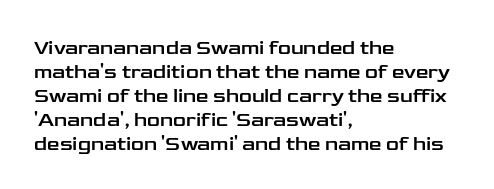
Does the lettering tilt? It doesn't — this is upright. The lines are quadded left. Unmarked baselines from the first word to the last. Characters follow at the spacing the type designer built in.
